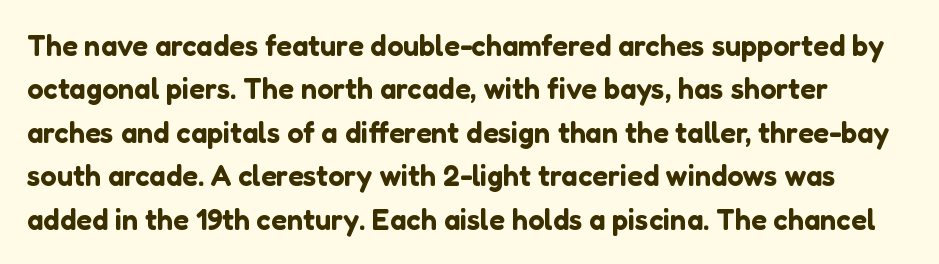
A typesetter would call this proportional, since set widths differ per character. Notice how the stems are strictly vertical — no italics here. Compared with typical paragraphs, the rows here are spaced about the same. Rule under the text: the space is simply empty. The letters sit at their default tracking, neither squeezed nor spread. The typeface chosen for these lines omits serifs.
